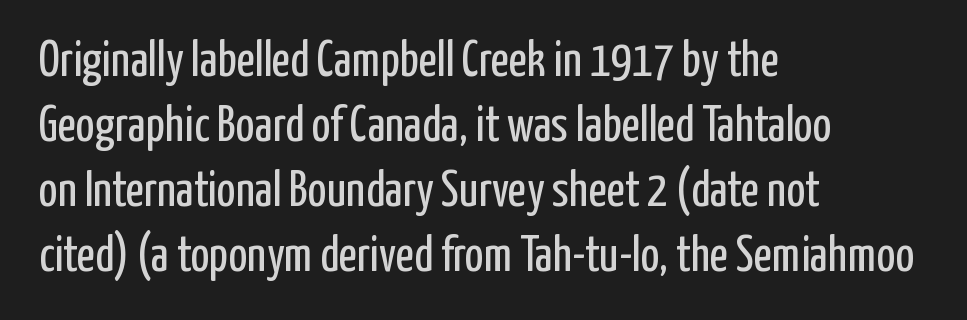
{"serif": "no", "italic": "no", "bold": "no", "weight": "regular", "width": "condensed", "stroke_contrast": "low", "x_height": "medium", "monospaced": "no", "underline": "no", "align": "left", "line_spacing": "normal", "line_spacing_ratio": 1.3, "letter_spacing": "normal", "letter_spacing_em": 0.0, "glyph_px": 50}
